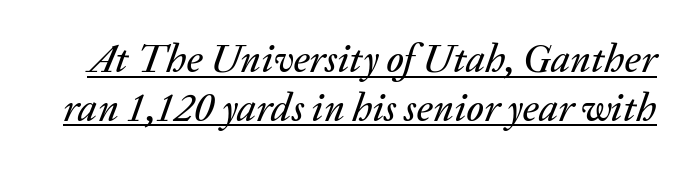
Quick note: underline on. If you drew a line through each stem, it would be angled. Each letter keeps its own natural width here, so spacing adapts to shape. Inter-character spacing is left at the font's built-in metrics.
